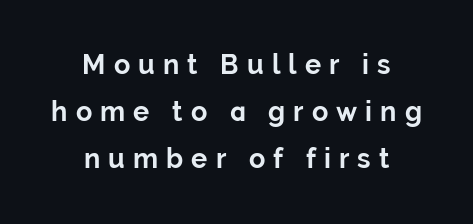
{"italic": "no", "bold": "yes", "underline": "no", "align": "center", "line_spacing_ratio": 1.75, "letter_spacing": "wide", "letter_spacing_em": 0.3, "glyph_px": 27}
